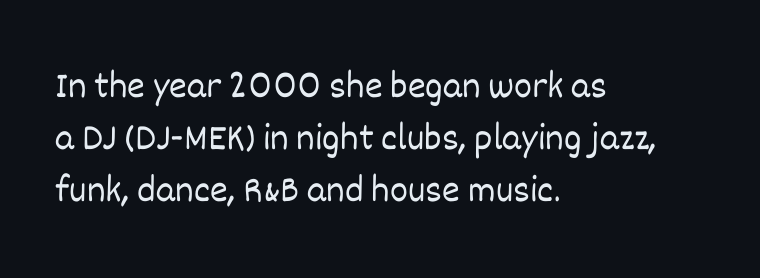
The image shows 38 px light type, upright; set left-aligned, normal line spacing (1.37x), normal letter spacing, not underlined; low stroke contrast and a large x-height.
